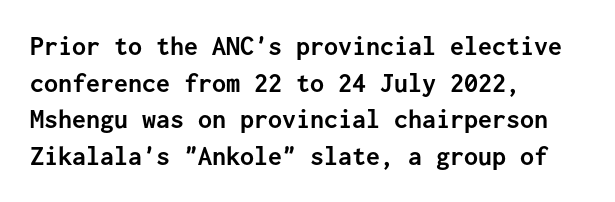
{"serif": "no", "italic": "no", "bold": "yes", "weight": "semibold", "width": "normal", "stroke_contrast": "low", "x_height": "medium", "monospaced": "yes", "underline": "no", "align": "left", "line_spacing": "normal", "line_spacing_ratio": 1.31, "letter_spacing": "normal", "letter_spacing_em": 0.0, "glyph_px": 28}
